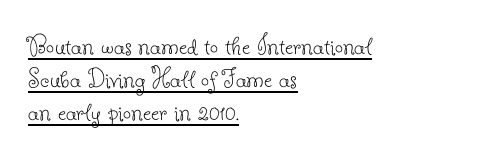
Each line starts at the same left margin while the right side varies. You could not count columns in this text — the font is proportionally spaced. Vertically, the passage feels compressed, each row crowding the next. Every word sits above its own underline. A quiet, ordinary-to-light weight characterises the typeface.
